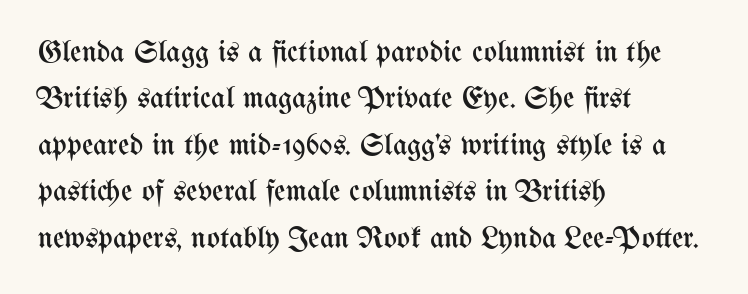
Q: Is the text bold? A: No.
Q: Is the text italic (slanted)? A: No, it is upright.
Q: Is the text underlined? A: No.
Q: How is the paragraph aligned? A: Left-aligned.
Q: Is the spacing between letters normal or unusually wide? A: Normal.
Q: Is the spacing between lines tight, normal or loose? A: Normal.
Q: Width (condensed, normal, or wide)? A: Condensed.
Q: Stroke contrast? A: Medium.
Q: x-height? A: Medium.
Q: Monospaced? A: No.
